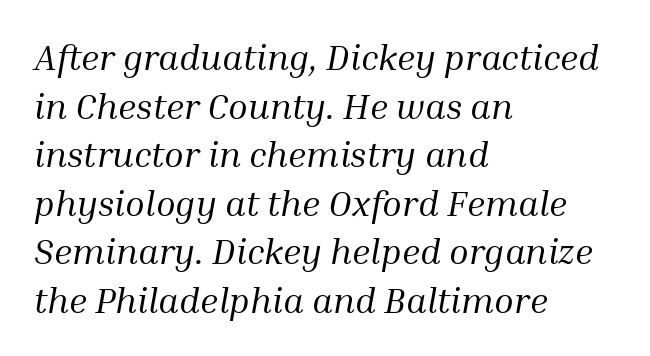
The letters advance in unequal steps, a hallmark of proportional type. The lettering tilts uniformly, giving the passage an italic look. Does the leading feel generous? No, just average. Students, note that the glyphs here touch the page at normal intervals. The glyphs are unaccompanied by any horizontal stroke below them. The face used here is seriffed, in the tradition of book romans.
